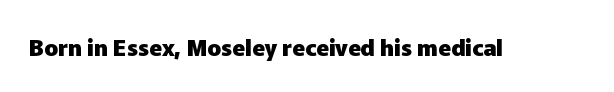
Q: Is the text bold? A: Yes.
Q: Is the text italic (slanted)? A: No, it is upright.
Q: Is the text underlined? A: No.
Q: Is the spacing between letters normal or unusually wide? A: Normal.
